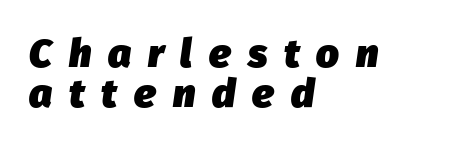
The image shows 40 px heavy type, italic (leaning right); set left-aligned, tight line spacing (0.99x), unusually wide letter spacing (+0.42 em), not underlined; low stroke contrast and a medium x-height.
